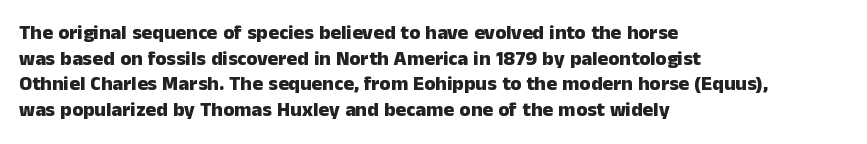
{"italic": "no", "bold": "yes", "underline": "no", "align": "left", "line_spacing": "normal", "line_spacing_ratio": 1.28, "letter_spacing": "normal", "letter_spacing_em": 0.0, "glyph_px": 20}
